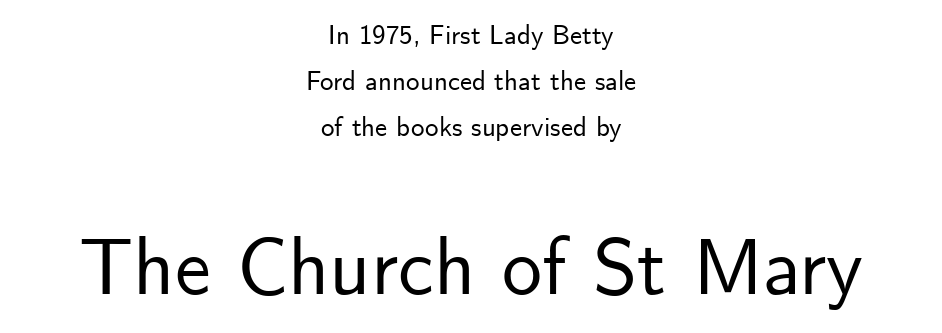
Compared with a flush-left layout, this one balances lines on the center instead. These two chunks differ in scale, with the bottom chunk taking the larger measure. Standard letterfit; no display-style spreading of the glyphs. Each letter keeps its own natural width here, so spacing adapts to shape. The baseline area is clear. Posture: vertical.
